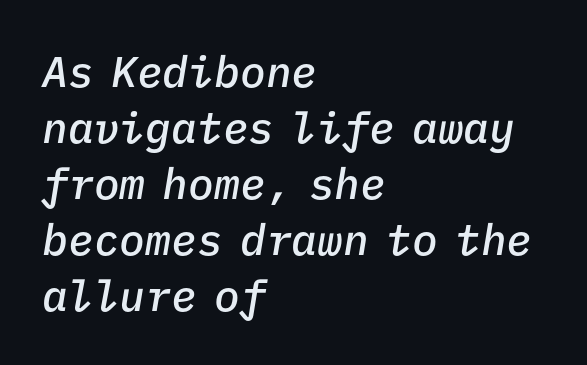
Every letter is mildly thick-stroked: semibold rather than bold. The vertical gap from one line to the next is medium. The rendering keeps characters at their native spacing. The glyphs look as if they've been sheared to an angle. Think of a typewriter: that constant character pitch is what you see here.
